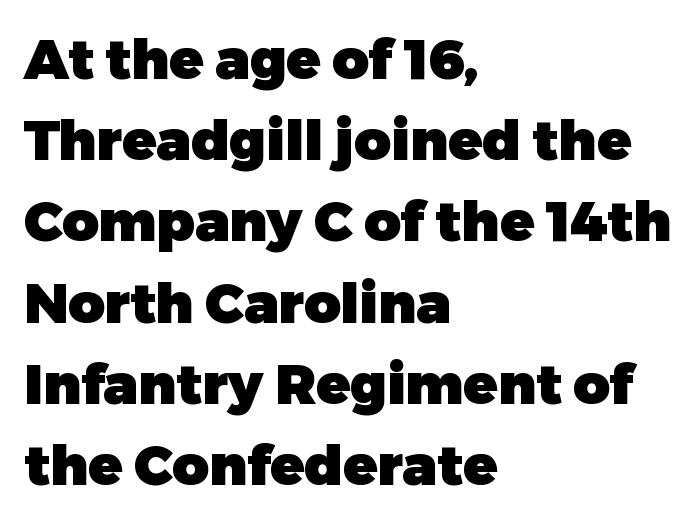
{"serif": "no", "italic": "no", "bold": "yes", "weight": "heavy", "width": "normal", "stroke_contrast": "low", "x_height": "medium", "monospaced": "no", "underline": "no", "align": "left", "line_spacing": "normal", "line_spacing_ratio": 1.45, "letter_spacing": "normal", "letter_spacing_em": 0.0, "glyph_px": 56}
